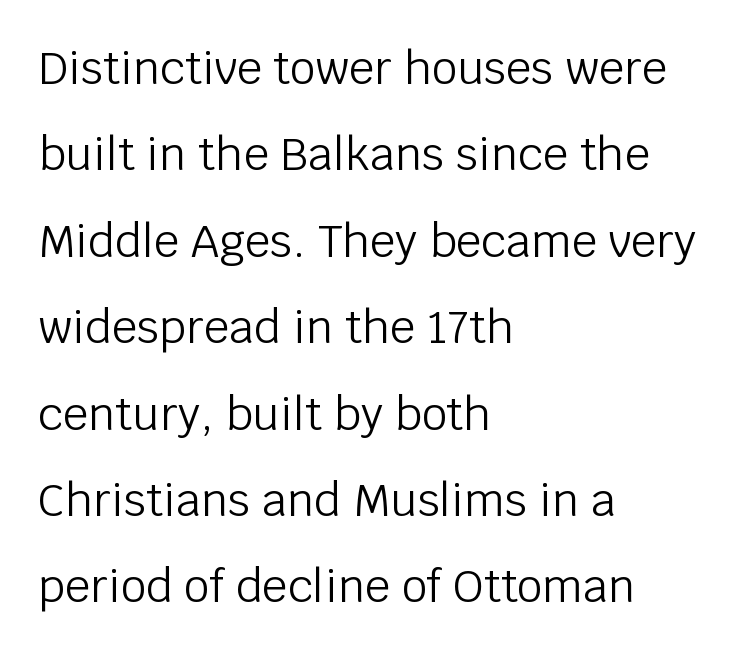
{"serif": "no", "italic": "no", "bold": "no", "weight": "light", "width": "normal", "stroke_contrast": "low", "x_height": "large", "monospaced": "no", "underline": "no", "align": "left", "line_spacing": "loose", "line_spacing_ratio": 1.92, "letter_spacing": "normal", "letter_spacing_em": 0.0, "glyph_px": 45}
